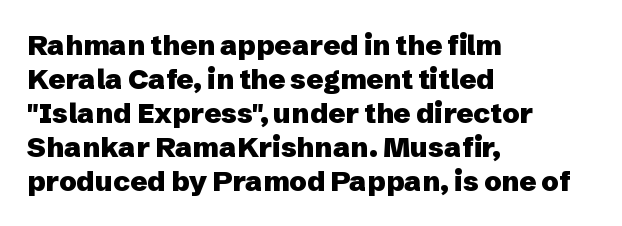
Q: Is the text bold? A: Yes.
Q: Is the text italic (slanted)? A: No, it is upright.
Q: Is the typeface a serif or a sans-serif typeface? A: Sans-serif.
Q: Is the text underlined? A: No.
Q: How is the paragraph aligned? A: Left-aligned.
Q: Is the spacing between letters normal or unusually wide? A: Normal.
Q: Width (condensed, normal, or wide)? A: Normal.
Q: Stroke contrast? A: Low.
Q: x-height? A: Medium.
Q: Monospaced? A: No.
